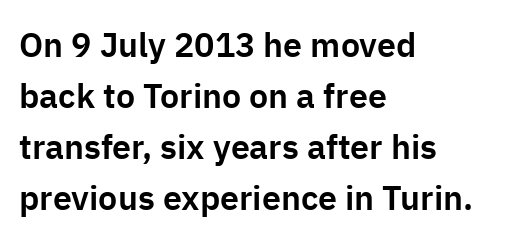
Here the glyphs are tracked normally, forming tight word shapes. Honestly, there is no underline to notice here at all. The typeface chosen for these lines omits serifs. Do the characters align in a grid? No, the font is proportional. Notice how the stems are strictly vertical — no italics here. Notice how descenders clear the ascenders below comfortably — that's standard leading.
